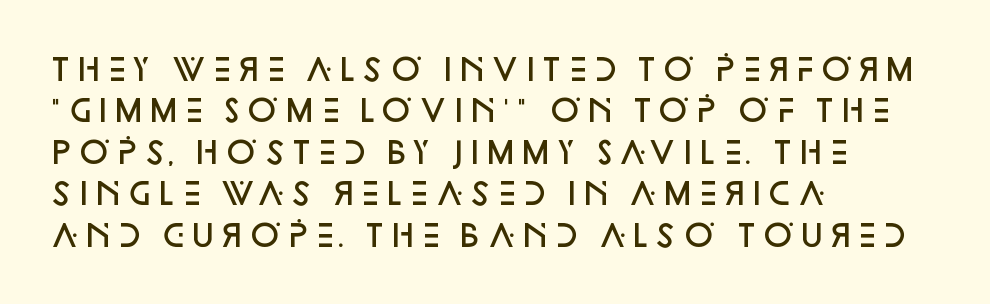
{"serif": "no", "italic": "no", "bold": "semi", "weight": "semibold", "width": "normal", "stroke_contrast": "low", "x_height": "large", "monospaced": "no", "underline": "no", "align": "left", "line_spacing": "normal", "line_spacing_ratio": 1.38, "letter_spacing": "normal", "letter_spacing_em": 0.0, "glyph_px": 30}
